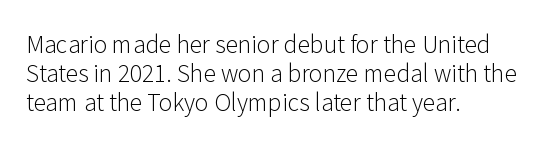
A typesetter would call this zero additional tracking. If you drew a line through each stem, it would be perfectly vertical. This block has exactly the height ordinary leading produces. Teacher's note: observe the even left margin — that is flush-left alignment. The area under the type is left untouched. This is not heavy type; no bold has been used.
